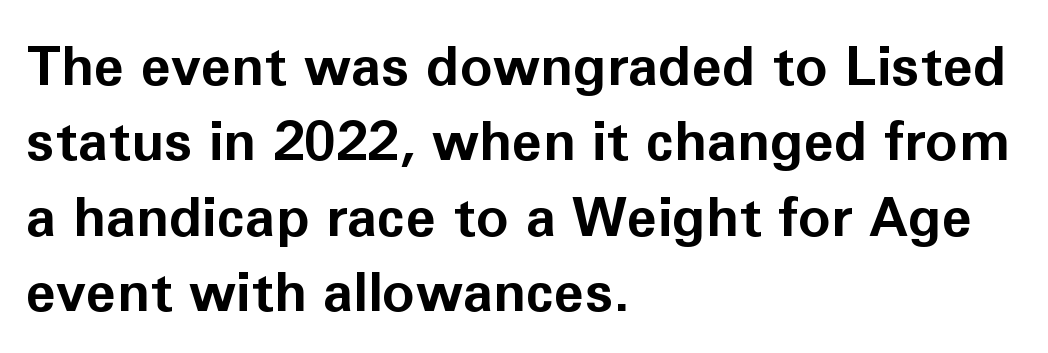
{"serif": "no", "italic": "no", "bold": "yes", "weight": "bold", "width": "normal", "stroke_contrast": "low", "x_height": "medium", "monospaced": "no", "underline": "no", "align": "left", "line_spacing": "normal", "line_spacing_ratio": 1.37, "letter_spacing": "normal", "letter_spacing_em": 0.0, "glyph_px": 55}
